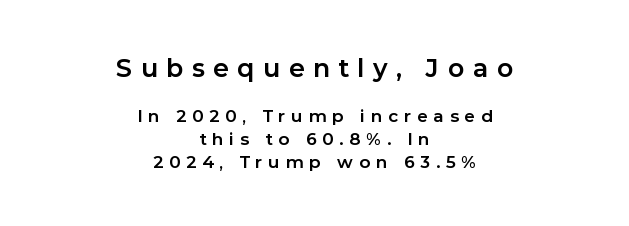
Designer's note — italics off, roman on. Is the lower block the larger one? No — the upper block carries the bigger type. Honestly, the letter spacing is so wide it's the main thing you notice. Layout note: lines centered. Typesetter's note: full bold, strokes at maximum text heaviness. Plain, unruled lines of type.
